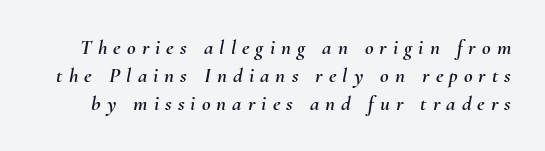
The image shows 21 px text type, italic (leaning right); set normal line spacing (1.33x), unusually wide letter spacing (+0.29 em), not underlined.
